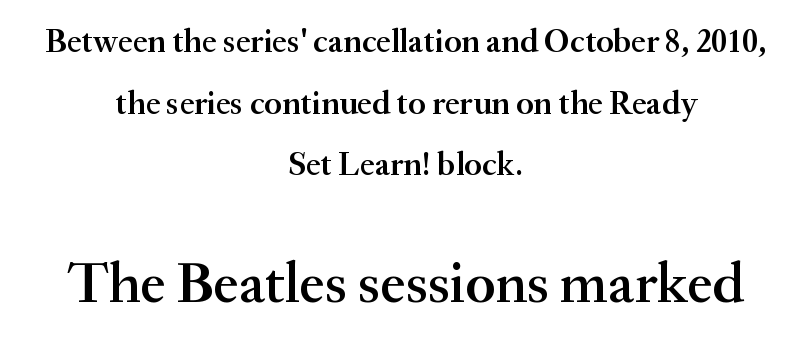
The image shows 57 px semibold serif type, upright; set centered, line spacing 1.87x, normal letter spacing, not underlined; the second (bottom) block is 1.73x larger; medium stroke contrast and a small x-height.
